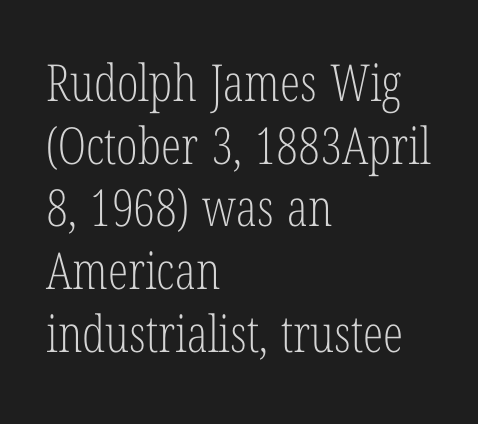
A bare baseline throughout the passage. Rendered with straight, roman letterforms. The rendering shows small feet on the letterforms — a serif design. Typeset ragged right — the left edge is the straight one.
